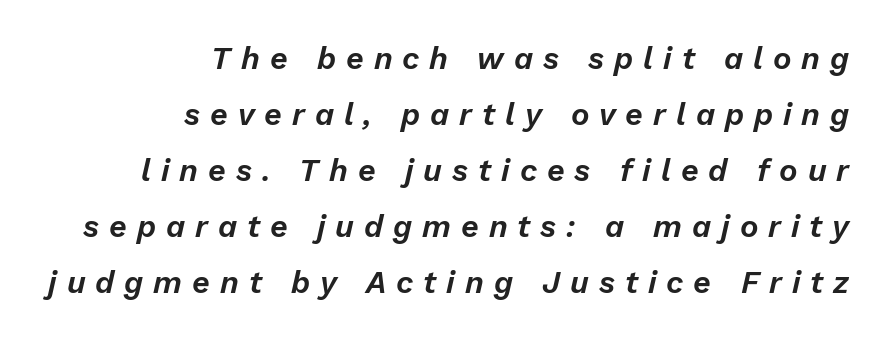
{"italic": "yes", "lean": "right", "slant_degrees": 13, "width": "normal", "stroke_contrast": "low", "x_height": "medium", "monospaced": "no", "underline": "no", "align": "right", "line_spacing_ratio": 1.81, "letter_spacing": "wide", "letter_spacing_em": 0.32, "glyph_px": 31}
